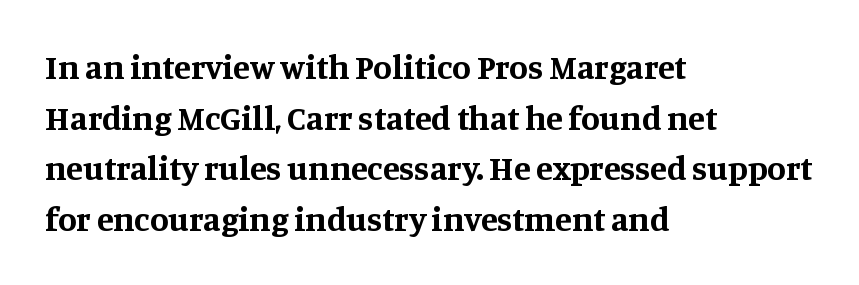
Q: Is the text bold? A: Yes.
Q: Is the text italic (slanted)? A: No, it is upright.
Q: Is the typeface a serif or a sans-serif typeface? A: Serif.
Q: Is the text underlined? A: No.
Q: How is the paragraph aligned? A: Left-aligned.
Q: Is the spacing between letters normal or unusually wide? A: Normal.
Q: Is the spacing between lines tight, normal or loose? A: Normal.
Q: Width (condensed, normal, or wide)? A: Normal.
Q: Stroke contrast? A: Medium.
Q: x-height? A: Large.
Q: Monospaced? A: No.
